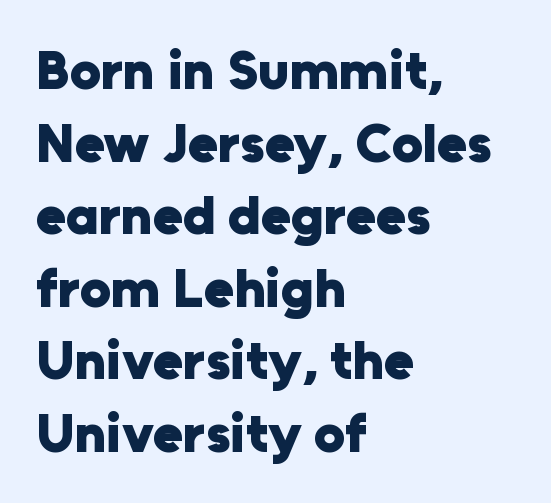
The image shows 55 px heavy sans-serif type, upright; set left-aligned, normal line spacing (1.32x), normal letter spacing, not underlined; low stroke contrast and a medium x-height.
